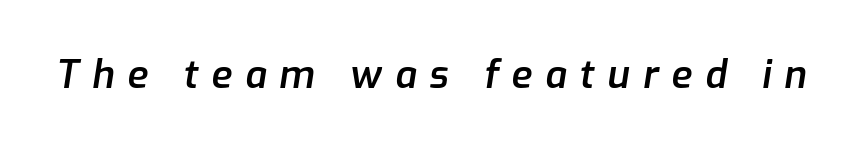
Tracking here is generous; glyphs stand well apart from one another. Plain, unruled lines of type. A semibold gives these letters moderate extra thickness, short of bold. Observe the lean: these are italic letterforms.
